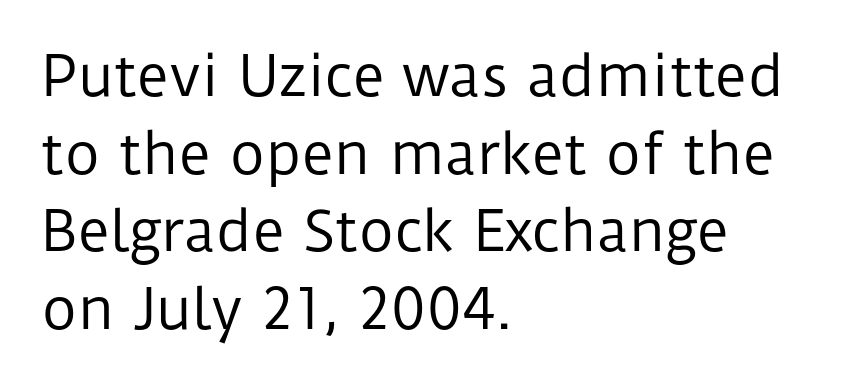
The image shows 55 px regular-weight sans-serif type, upright; set left-aligned, normal line spacing (1.41x), normal letter spacing, not underlined; low stroke contrast and a medium x-height.
